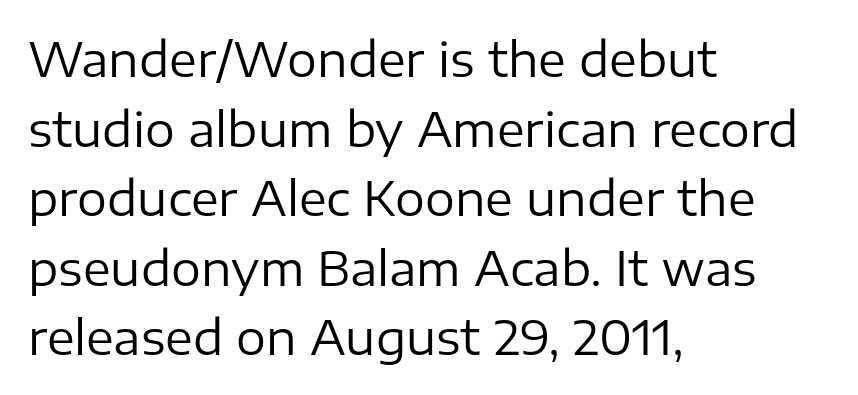
The image shows 47 px regular-weight sans-serif type, upright; set left-aligned, normal line spacing (1.48x), normal letter spacing, not underlined; low stroke contrast and a medium x-height.
